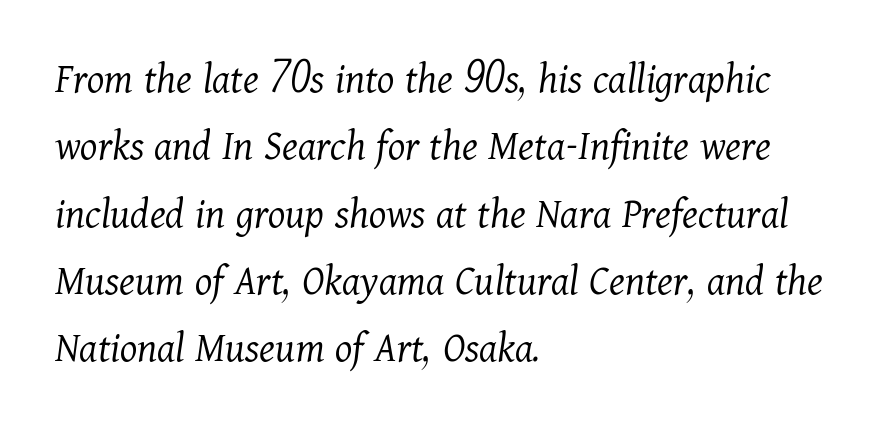
{"serif": "yes", "italic": "yes", "lean": "right", "slant_degrees": 11, "bold": "no", "weight": "light", "width": "normal", "stroke_contrast": "medium", "x_height": "medium", "monospaced": "no", "underline": "no", "align": "left", "line_spacing": "normal", "line_spacing_ratio": 1.53, "letter_spacing": "normal", "letter_spacing_em": 0.0, "glyph_px": 44}
